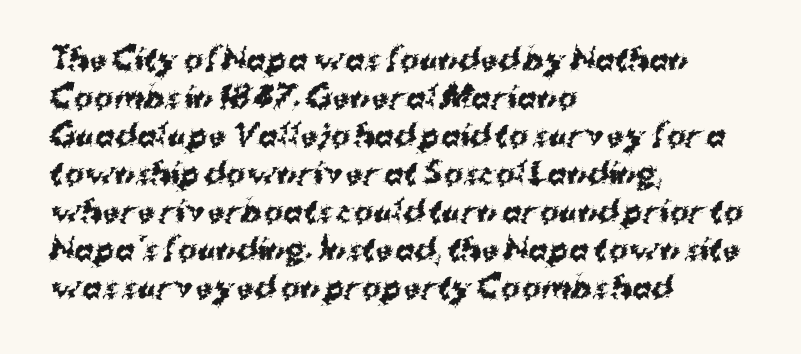
Underline: absent. Each word holds together tightly as a unit, with standard inter-letter gaps. This sample has the flowing, uneven cadence of proportional lettering. In terms of weight, the rendering is a true, heavy bold. Each letter's strokes conclude bluntly, with no projecting serifs. This rendering uses left alignment, leaving the right contour irregular.
